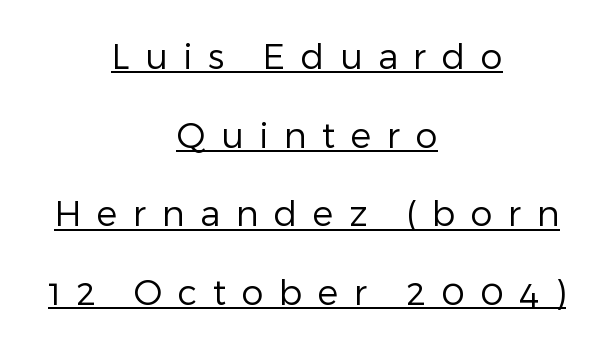
Caption: face not bold, strokes unweighted. Successive baselines arrive slowly, with a big drop between each. Descenders here cross a horizontal rule under the line. This is the regular roman posture of the typeface.
